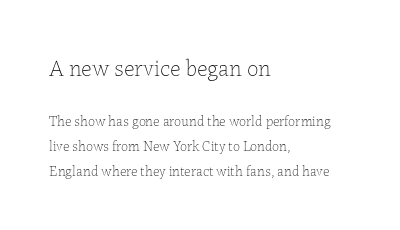
Line beginnings align vertically; line endings do not. Descender tails drop into unmarked territory. No extra tracking has been applied to these lines. Ink coverage per letter is moderate at most. Bigger letters appear in the top chunk; the bottom chunk is reduced. Notice how the stems are strictly vertical — no italics here.
